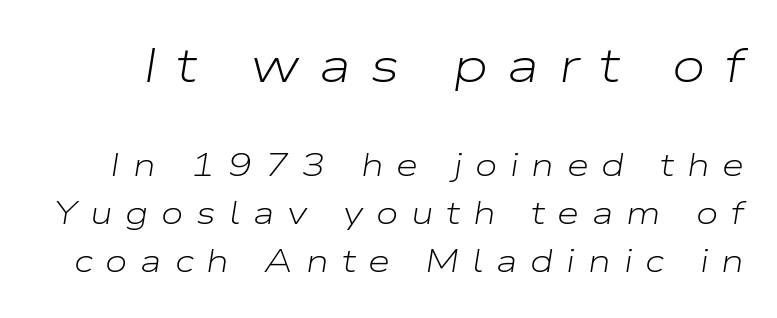
The image shows 48 px light, wide type, italic (leaning right); set normal line spacing (1.5x), unusually wide letter spacing (+0.4 em), not underlined; the first (top) block is 1.5x larger; low stroke contrast and a medium x-height.
